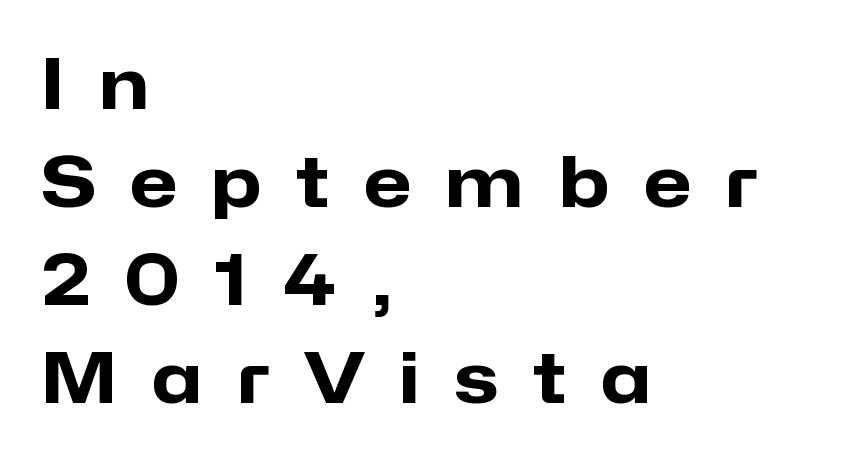
You'd pick this weight for a headline — it's a proper bold. The string is rendered with underlining switched off. What kind of face is this? One without serifs — a sans. Every stem runs plumb, perpendicular to the baseline.
